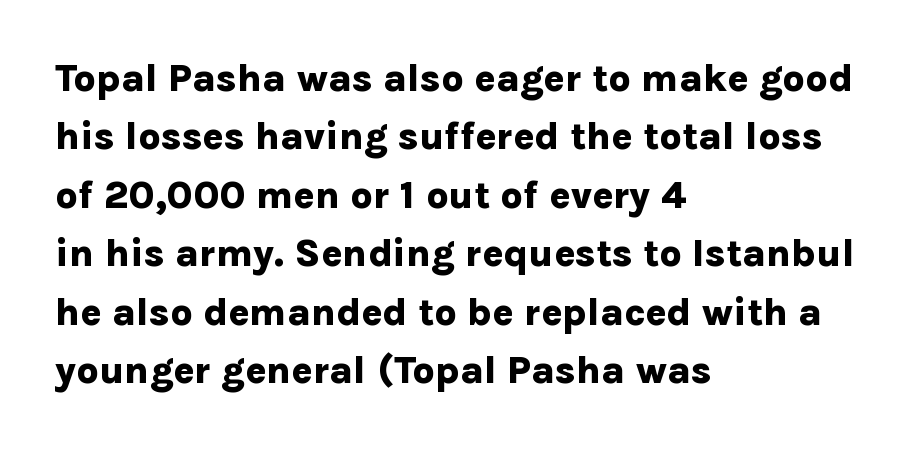
{"serif": "no", "italic": "no", "bold": "yes", "weight": "bold", "width": "normal", "stroke_contrast": "low", "x_height": "medium", "monospaced": "no", "underline": "no", "align": "left", "line_spacing": "normal", "line_spacing_ratio": 1.5, "letter_spacing": "normal", "letter_spacing_em": 0.0, "glyph_px": 39}
